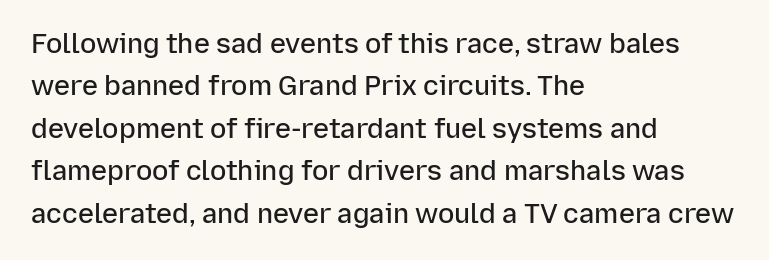
The image shows 27 px text type, upright; set left-aligned, normal line spacing (1.57x), normal letter spacing, not underlined.
